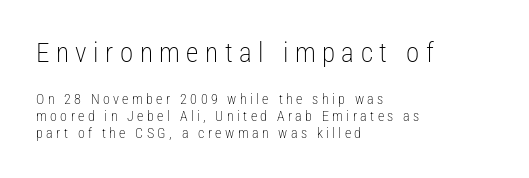
Does the copy run flush right? No — it runs flush left. The letters are spread apart with noticeably loose tracking. These lines were composed using upright roman letters. This is not heavy type; no bold has been used.
